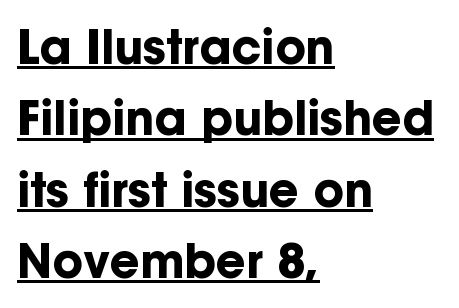
{"serif": "no", "italic": "no", "bold": "yes", "weight": "bold", "width": "normal", "stroke_contrast": "low", "x_height": "medium", "monospaced": "no", "underline": "yes", "align": "left", "line_spacing": "normal", "line_spacing_ratio": 1.55, "letter_spacing": "normal", "letter_spacing_em": 0.0, "glyph_px": 46}
